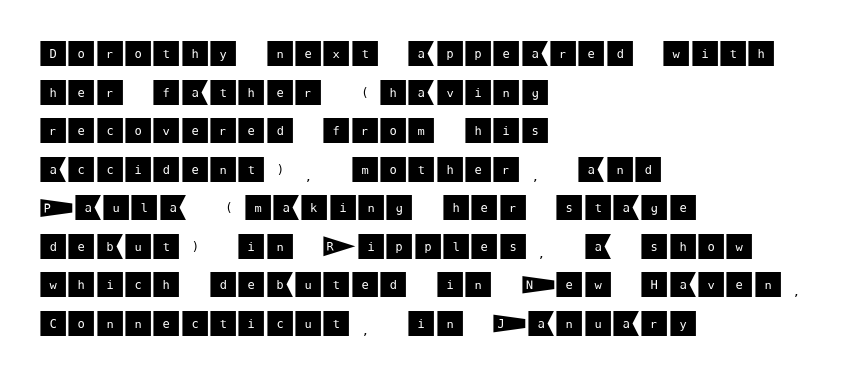
The image shows 29 px sans-serif type, upright; set left-aligned, normal line spacing (1.33x), normal letter spacing, not underlined; medium stroke contrast and a large x-height.
